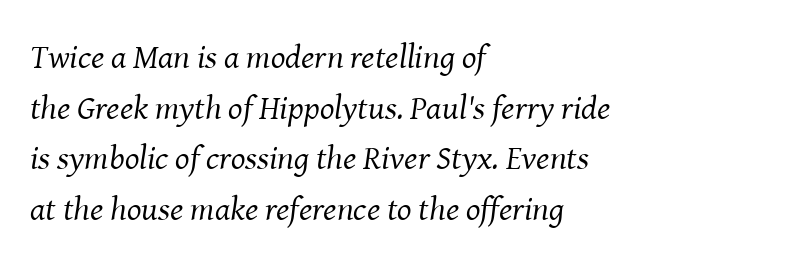
The image shows 34 px regular-weight serif type, italic (leaning right); set left-aligned, normal line spacing (1.49x), normal letter spacing, not underlined; medium stroke contrast and a medium x-height.
